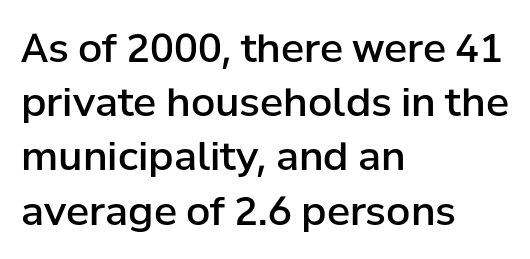
The image shows 39 px semibold sans-serif type, upright; set left-aligned, normal line spacing (1.39x), normal letter spacing, not underlined; low stroke contrast and a medium x-height.
